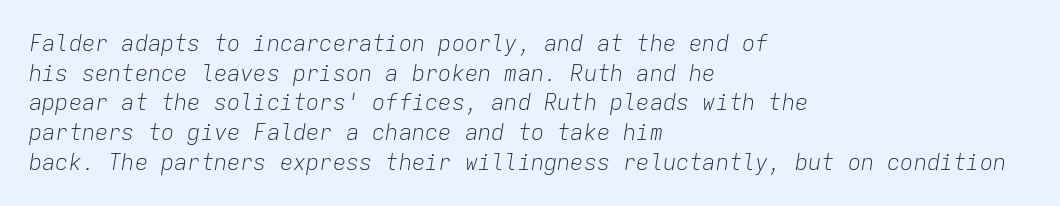
{"italic": "yes", "lean": "right", "slant_degrees": 9, "bold": "no", "underline": "no", "align": "left", "line_spacing": "normal", "line_spacing_ratio": 1.35, "letter_spacing": "normal", "letter_spacing_em": 0.0, "glyph_px": 22}
